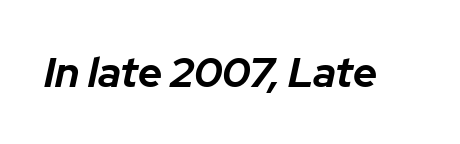
Look at the tracking — it's just the regular setting, nothing added. You could not count columns in this text — the font is proportionally spaced. The strokes are fattened all the way to bold. Characters are canted at an angle relative to the baseline's perpendicular. The glyphs are unaccompanied by any horizontal stroke below them.
